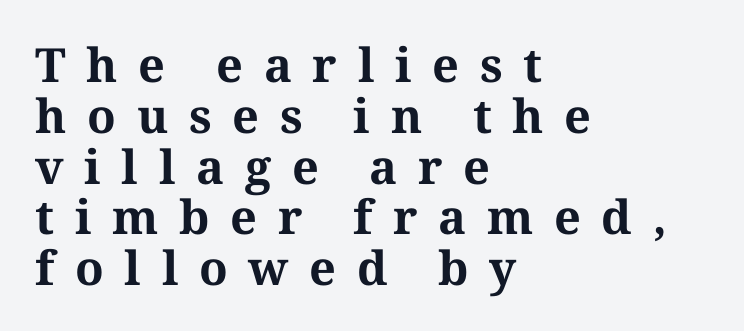
Q: Is the text bold? A: Yes.
Q: Is the text italic (slanted)? A: No, it is upright.
Q: Is the typeface a serif or a sans-serif typeface? A: Serif.
Q: Is the text underlined? A: No.
Q: How is the paragraph aligned? A: Left-aligned.
Q: Is the spacing between letters normal or unusually wide? A: Unusually wide.
Q: Is the spacing between lines tight, normal or loose? A: Tight.
Q: Width (condensed, normal, or wide)? A: Normal.
Q: Stroke contrast? A: Medium.
Q: x-height? A: Medium.
Q: Monospaced? A: No.
